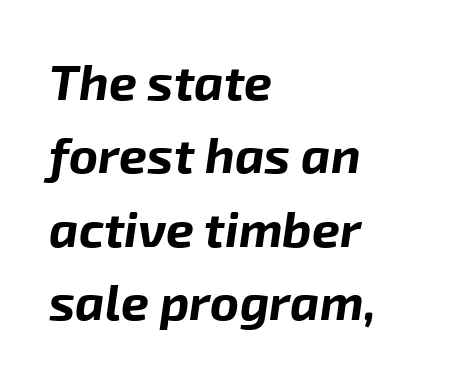
Reading down the block, your eye returns to a fixed left position each line. Think of a printed novel: that variable character pitch is what you see here. Letters rest on an invisible, unmarked baseline. Words appear dense and cohesive because spacing is normal. Italic? Definitely — the glyphs are oblique. A typesetter would call this leading conventional body-copy spacing.
